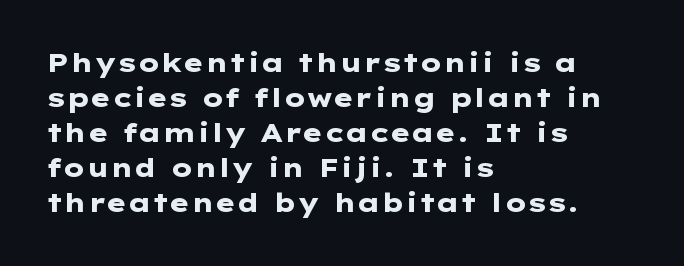
The image shows 26 px bold type, upright; set left-aligned, normal line spacing (1.35x), normal letter spacing, not underlined.
